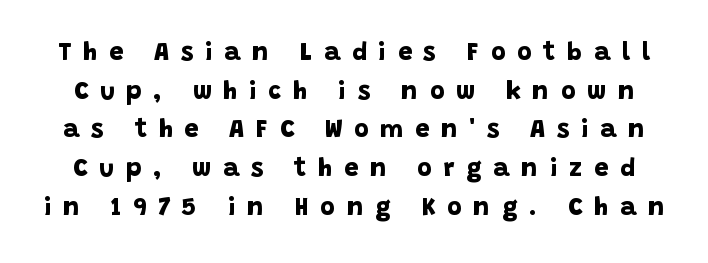
The image shows 25 px bold type; set normal line spacing (1.55x), unusually wide letter spacing (+0.47 em), not underlined.
